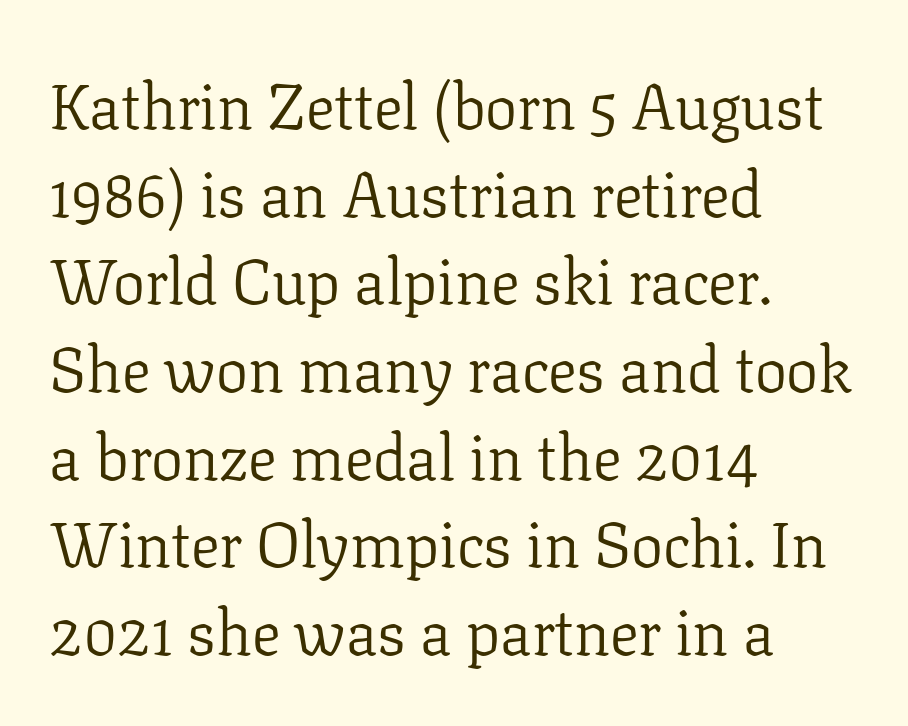
The image shows 64 px light serif type, upright; set left-aligned, normal line spacing (1.37x), normal letter spacing, not underlined; low stroke contrast and a medium x-height.
